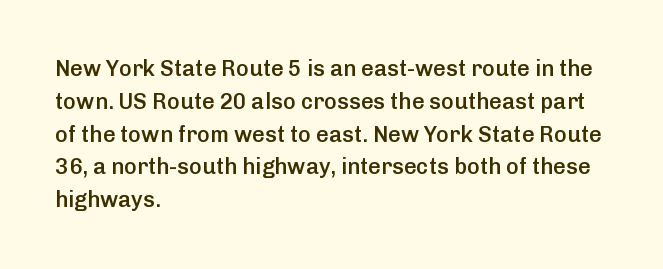
The image shows 22 px text type, upright; set left-aligned, normal line spacing (1.49x), normal letter spacing, not underlined.
